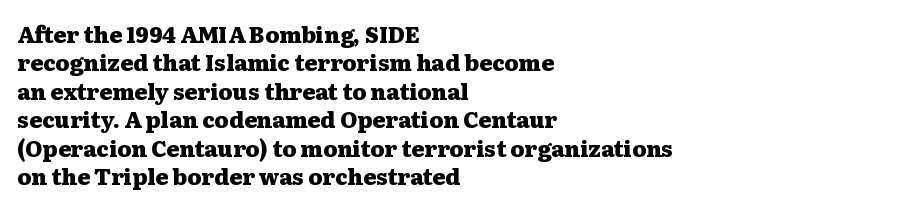
Q: Is the text bold? A: Yes.
Q: Is the text italic (slanted)? A: No, it is upright.
Q: Is the text underlined? A: No.
Q: How is the paragraph aligned? A: Left-aligned.
Q: Is the spacing between letters normal or unusually wide? A: Normal.
Q: Is the spacing between lines tight, normal or loose? A: Normal.
